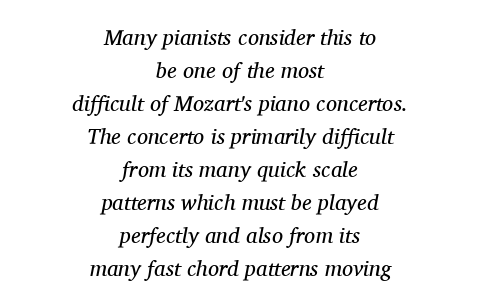
The image shows 22 px text type, italic (leaning right); set centered, normal line spacing (1.5x), normal letter spacing, not underlined.
